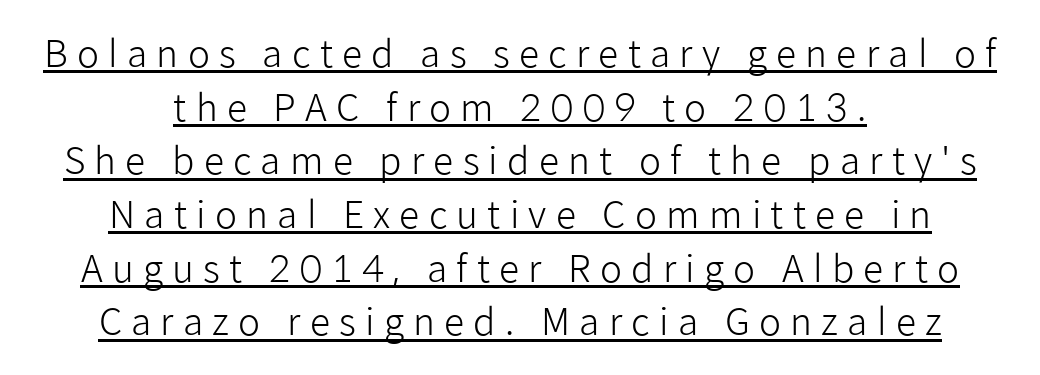
The image shows 37 px light sans-serif type, upright; set centered, normal line spacing (1.45x), unusually wide letter spacing (+0.25 em), underlined; low stroke contrast and a medium x-height.
